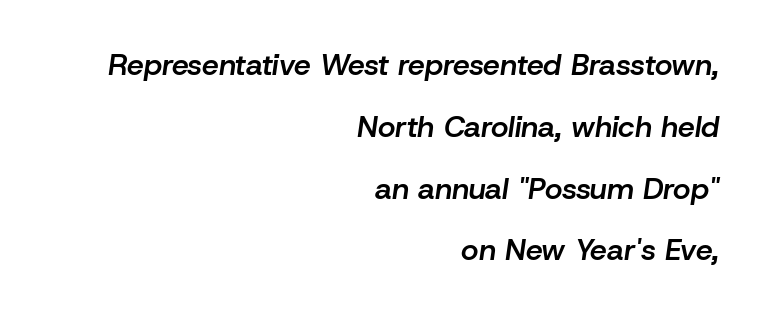
Q: Is the text bold? A: Semi-bold.
Q: Is the text italic (slanted)? A: Yes, it leans right by about 8 degrees.
Q: Is the text underlined? A: No.
Q: How is the paragraph aligned? A: Right-aligned.
Q: Is the spacing between letters normal or unusually wide? A: Normal.
Q: Is the spacing between lines tight, normal or loose? A: Loose.
Q: Width (condensed, normal, or wide)? A: Normal.
Q: Stroke contrast? A: Low.
Q: x-height? A: Medium.
Q: Monospaced? A: No.
